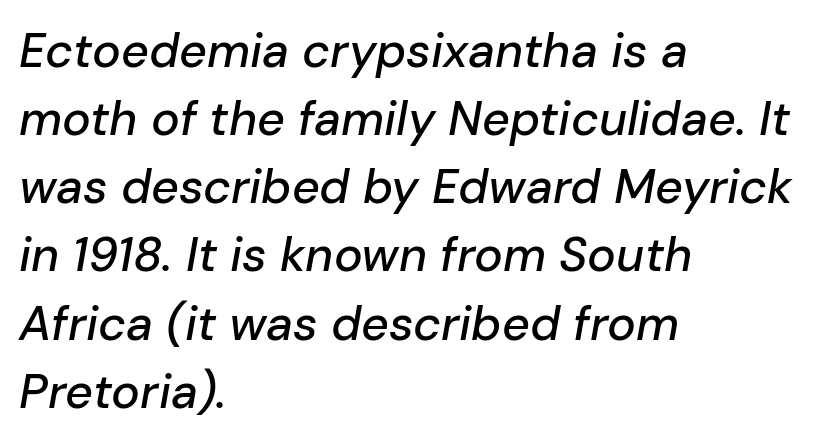
Q: Is the text italic (slanted)? A: Yes, it leans right by about 10 degrees.
Q: Is the text underlined? A: No.
Q: How is the paragraph aligned? A: Left-aligned.
Q: Is the spacing between letters normal or unusually wide? A: Normal.
Q: Is the spacing between lines tight, normal or loose? A: Normal.
Q: Width (condensed, normal, or wide)? A: Normal.
Q: Stroke contrast? A: Low.
Q: x-height? A: Medium.
Q: Monospaced? A: No.
